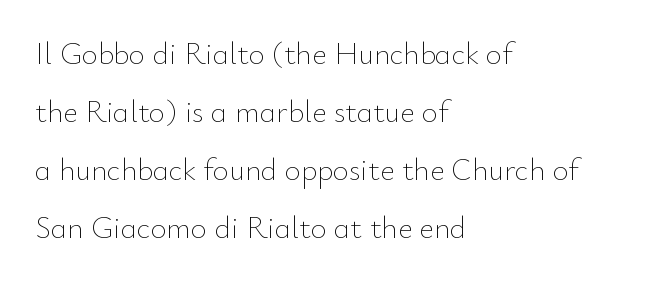
Q: Is the text bold? A: No.
Q: Is the text italic (slanted)? A: No, it is upright.
Q: Is the text underlined? A: No.
Q: How is the paragraph aligned? A: Left-aligned.
Q: Is the spacing between letters normal or unusually wide? A: Normal.
Q: Width (condensed, normal, or wide)? A: Normal.
Q: Stroke contrast? A: Low.
Q: x-height? A: Small.
Q: Monospaced? A: No.
